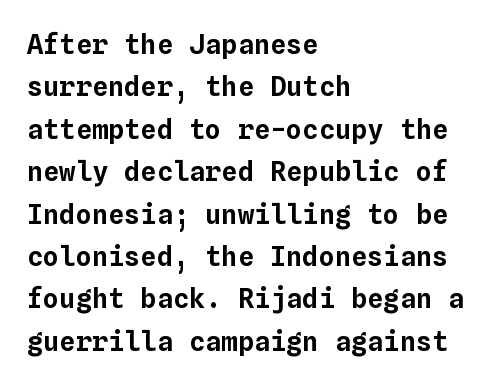
{"italic": "no", "underline": "no", "align": "left", "line_spacing": "normal", "line_spacing_ratio": 1.57, "letter_spacing": "normal", "letter_spacing_em": 0.0, "glyph_px": 27}
